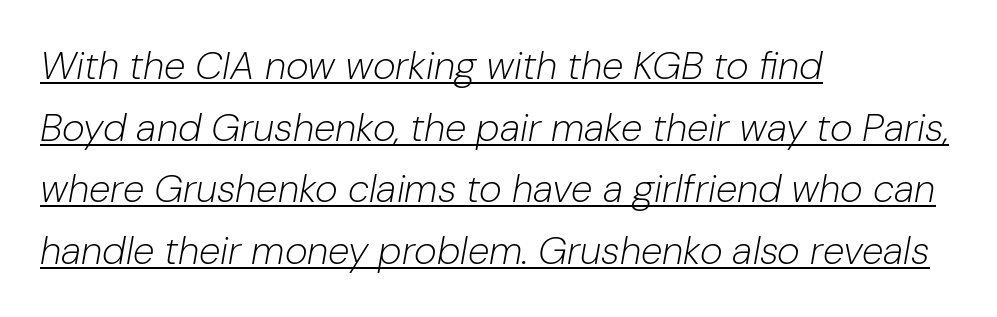
The image shows 39 px light type, italic (leaning right); set left-aligned, normal line spacing (1.58x), normal letter spacing, underlined; low stroke contrast and a medium x-height.
